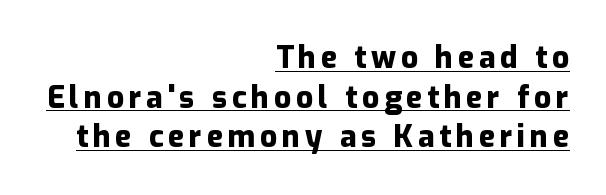
Q: Is the text bold? A: Yes.
Q: Is the text italic (slanted)? A: No, it is upright.
Q: Is the typeface a serif or a sans-serif typeface? A: Sans-serif.
Q: Is the text underlined? A: Yes.
Q: How is the paragraph aligned? A: Right-aligned.
Q: Is the spacing between lines tight, normal or loose? A: Normal.
Q: Width (condensed, normal, or wide)? A: Normal.
Q: Stroke contrast? A: Low.
Q: x-height? A: Medium.
Q: Monospaced? A: No.
